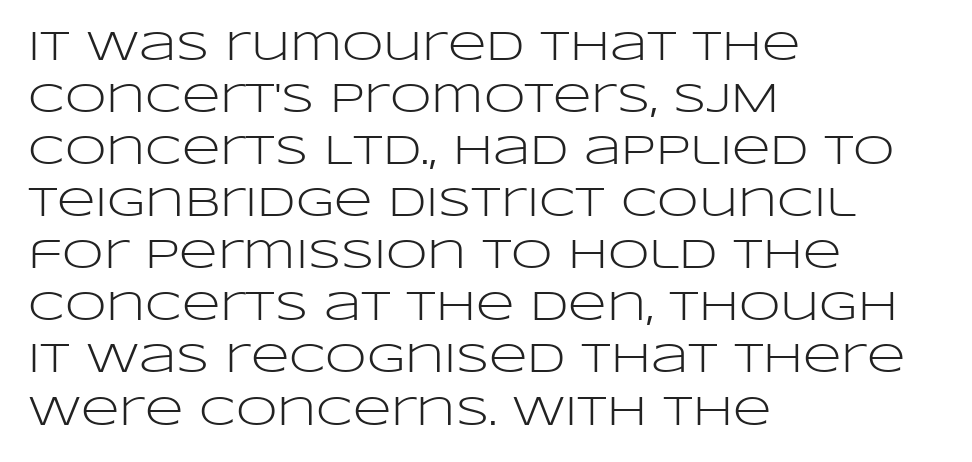
{"serif": "no", "italic": "no", "bold": "no", "weight": "light", "width": "wide", "stroke_contrast": "low", "x_height": "large", "monospaced": "no", "underline": "no", "align": "left", "line_spacing_ratio": 1.24, "letter_spacing": "normal", "letter_spacing_em": 0.0, "glyph_px": 42}
